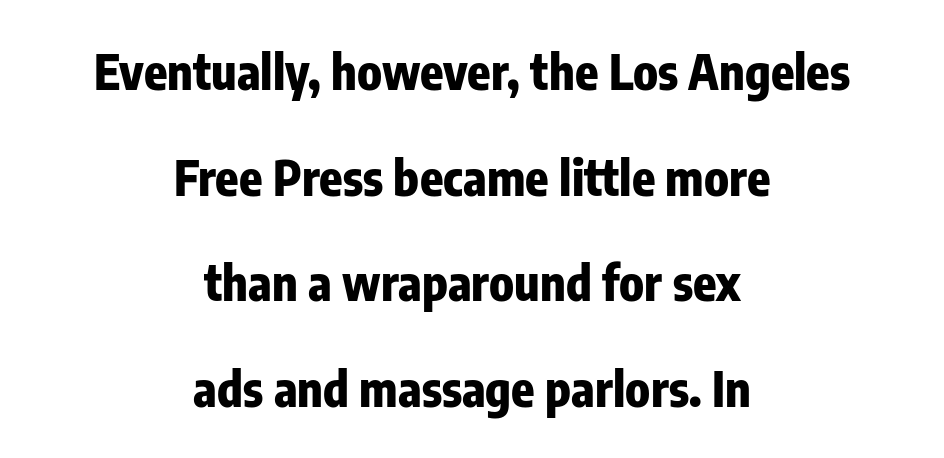
The rendering keeps characters at their native spacing. Compared with an ordinary text face, these strokes are far heavier — a full bold. The typeface chosen for these lines omits serifs. The rendering uses a large line-height, opening up the rows. No word sits above an underline.
